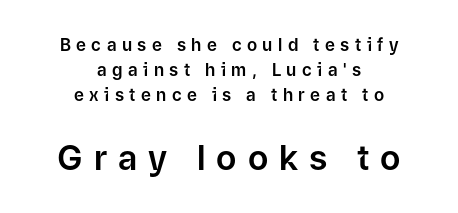
{"serif": "no", "italic": "no", "width": "normal", "stroke_contrast": "low", "x_height": "medium", "monospaced": "no", "underline": "no", "align": "center", "line_spacing": "normal", "line_spacing_ratio": 1.48, "letter_spacing": "wide", "letter_spacing_em": 0.32, "larger_block": "second", "size_ratio": 2.0, "glyph_px": 34}
